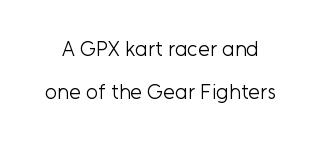
The image shows 21 px text type, upright; set loose line spacing (2.03x), normal letter spacing, not underlined.
